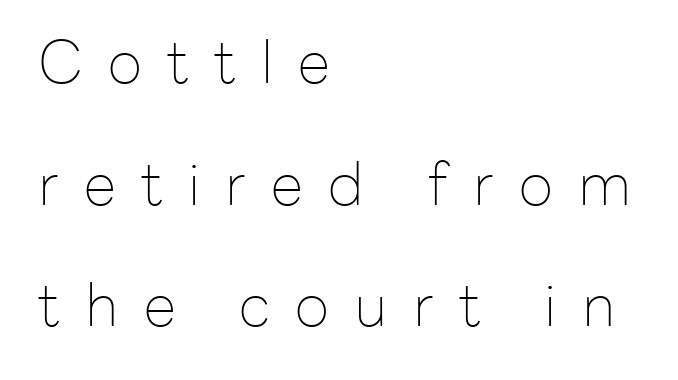
Q: Is the text bold? A: No.
Q: Is the text italic (slanted)? A: No, it is upright.
Q: Is the typeface a serif or a sans-serif typeface? A: Sans-serif.
Q: Is the text underlined? A: No.
Q: How is the paragraph aligned? A: Left-aligned.
Q: Is the spacing between letters normal or unusually wide? A: Unusually wide.
Q: Is the spacing between lines tight, normal or loose? A: Loose.
Q: Width (condensed, normal, or wide)? A: Normal.
Q: Stroke contrast? A: Low.
Q: x-height? A: Medium.
Q: Monospaced? A: No.
